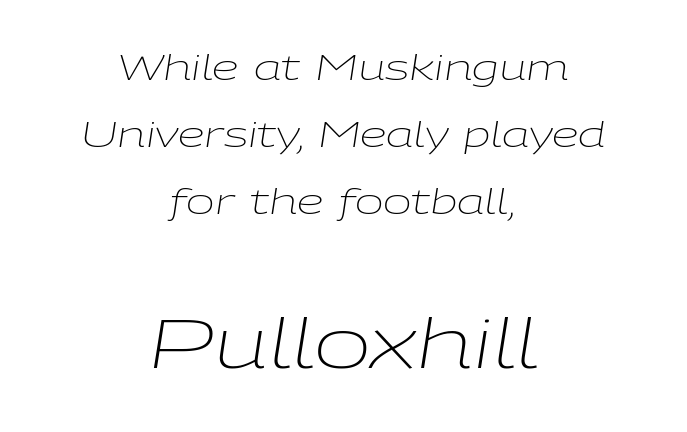
{"italic": "yes", "lean": "right", "slant_degrees": 9, "bold": "no", "weight": "light", "width": "wide", "stroke_contrast": "low", "x_height": "medium", "monospaced": "no", "underline": "no", "align": "center", "line_spacing": "loose", "line_spacing_ratio": 1.97, "letter_spacing": "normal", "letter_spacing_em": 0.0, "larger_block": "second", "size_ratio": 2.0, "glyph_px": 68}
